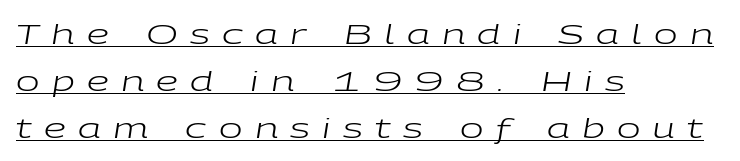
{"italic": "yes", "lean": "right", "slant_degrees": 9, "bold": "no", "weight": "regular", "width": "wide", "stroke_contrast": "low", "x_height": "medium", "monospaced": "no", "underline": "yes", "align": "left", "line_spacing": "normal", "line_spacing_ratio": 1.67, "letter_spacing": "wide", "letter_spacing_em": 0.44, "glyph_px": 28}
